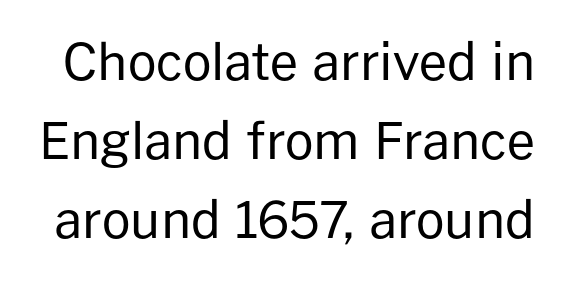
Only glyphs here, with clear space below each row. Stems here are at most as thick as an everyday book face. Spacing verdict: proportional, widths tailored to each character. A typesetter would call this zero additional tracking.
